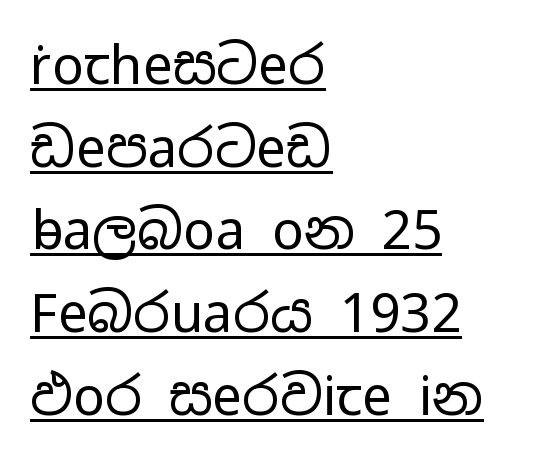
The image shows 53 px regular-weight, wide sans-serif type, upright; set left-aligned, normal line spacing (1.56x), normal letter spacing, underlined; low stroke contrast and a medium x-height.
